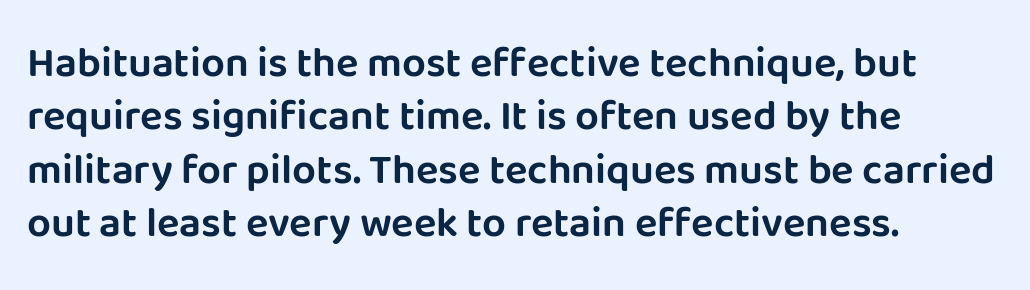
The image shows 42 px sans-serif type, upright; set left-aligned, normal line spacing (1.27x), normal letter spacing, not underlined; low stroke contrast and a large x-height.
